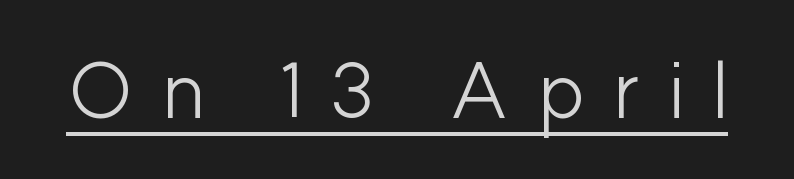
{"serif": "no", "italic": "no", "bold": "no", "weight": "light", "width": "normal", "stroke_contrast": "low", "x_height": "medium", "monospaced": "no", "underline": "yes", "letter_spacing": "wide", "letter_spacing_em": 0.36, "glyph_px": 78}
